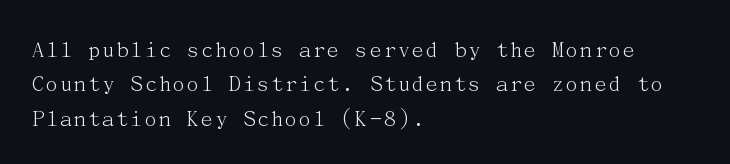
The image shows 24 px text type, upright; set left-aligned, normal line spacing (1.43x), normal letter spacing, not underlined.
